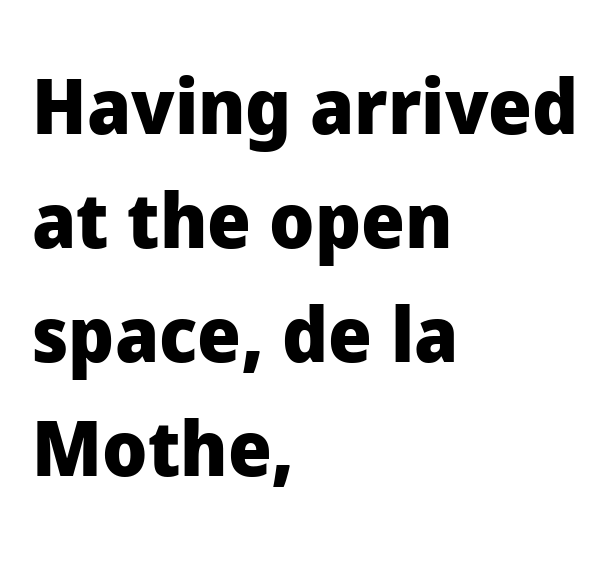
Q: Is the text bold? A: Yes.
Q: Is the text italic (slanted)? A: No, it is upright.
Q: Is the typeface a serif or a sans-serif typeface? A: Sans-serif.
Q: Is the text underlined? A: No.
Q: How is the paragraph aligned? A: Left-aligned.
Q: Is the spacing between letters normal or unusually wide? A: Normal.
Q: Is the spacing between lines tight, normal or loose? A: Normal.
Q: Width (condensed, normal, or wide)? A: Normal.
Q: Stroke contrast? A: Low.
Q: x-height? A: Medium.
Q: Monospaced? A: No.
